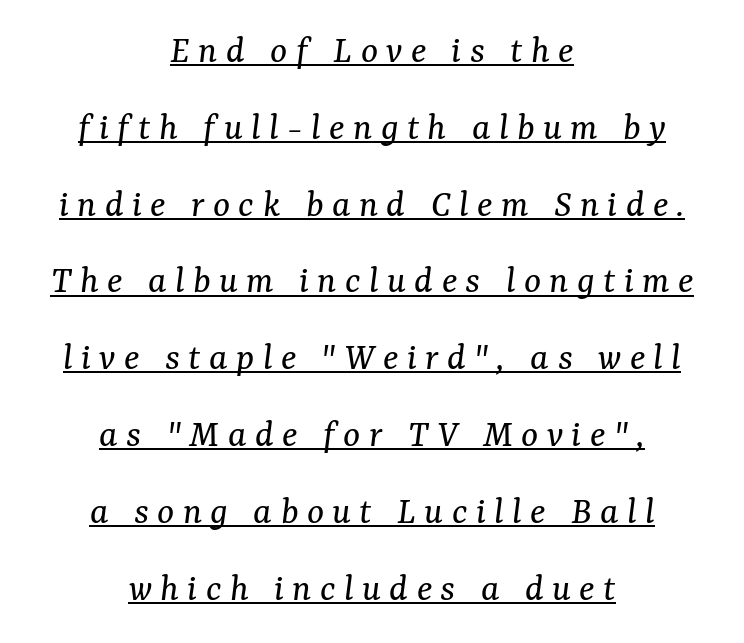
{"serif": "yes", "italic": "yes", "lean": "right", "slant_degrees": 7, "bold": "no", "weight": "regular", "width": "normal", "stroke_contrast": "medium", "x_height": "medium", "monospaced": "no", "underline": "yes", "align": "center", "line_spacing": "loose", "line_spacing_ratio": 1.92, "letter_spacing": "wide", "letter_spacing_em": 0.21, "glyph_px": 40}
